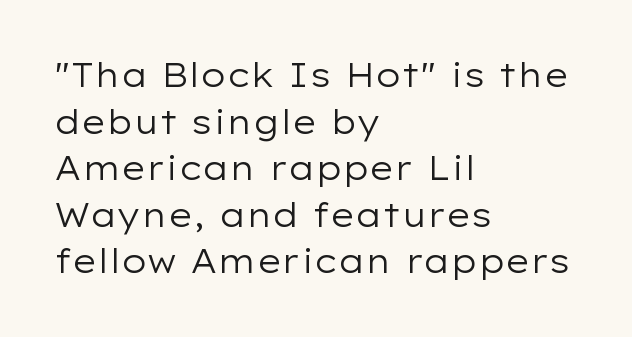
You could not count columns in this text — the font is proportionally spaced. Words float on clear page, feet unadorned. The rendering keeps characters at their native spacing. Line spacing here is normal. When letters stand straight like this, we call the style roman or upright. This rendering uses left alignment, leaving the right contour irregular.
